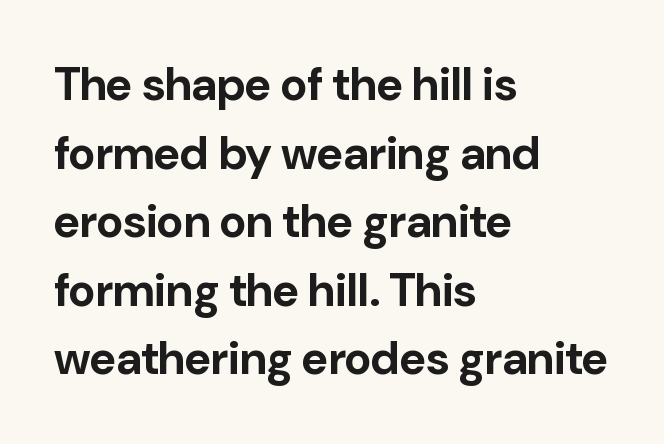
The image shows 46 px bold sans-serif type, upright; set left-aligned, normal line spacing (1.49x), normal letter spacing, not underlined; low stroke contrast and a medium x-height.
